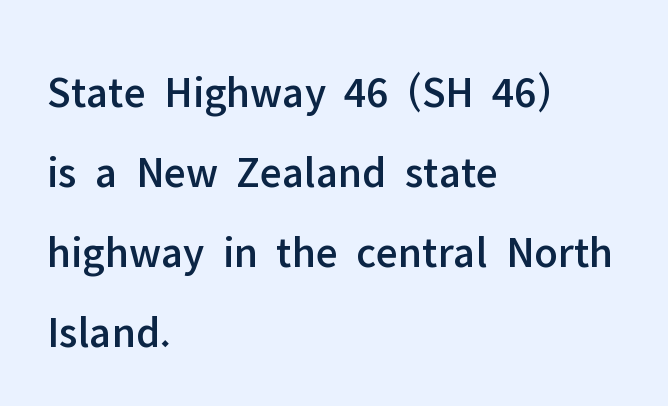
{"serif": "no", "italic": "no", "width": "normal", "stroke_contrast": "low", "x_height": "medium", "monospaced": "no", "underline": "no", "align": "left", "line_spacing_ratio": 1.78, "letter_spacing": "normal", "letter_spacing_em": 0.0, "glyph_px": 45}
